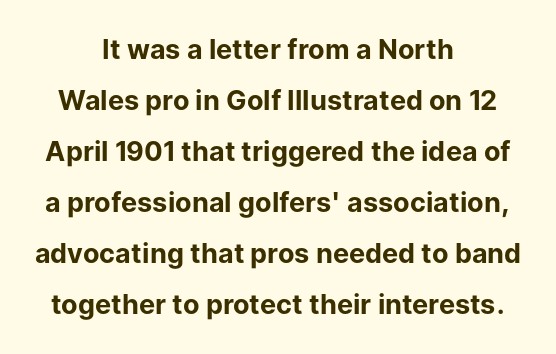
The glyphs are unaccompanied by any horizontal stroke below them. Thick stems and heavy bowls — unmistakably bold. Short note: letters normally spaced. Characters remain perfectly vertical along every line. Teacher's note: observe the equal gaps on both sides — that is centered alignment.
